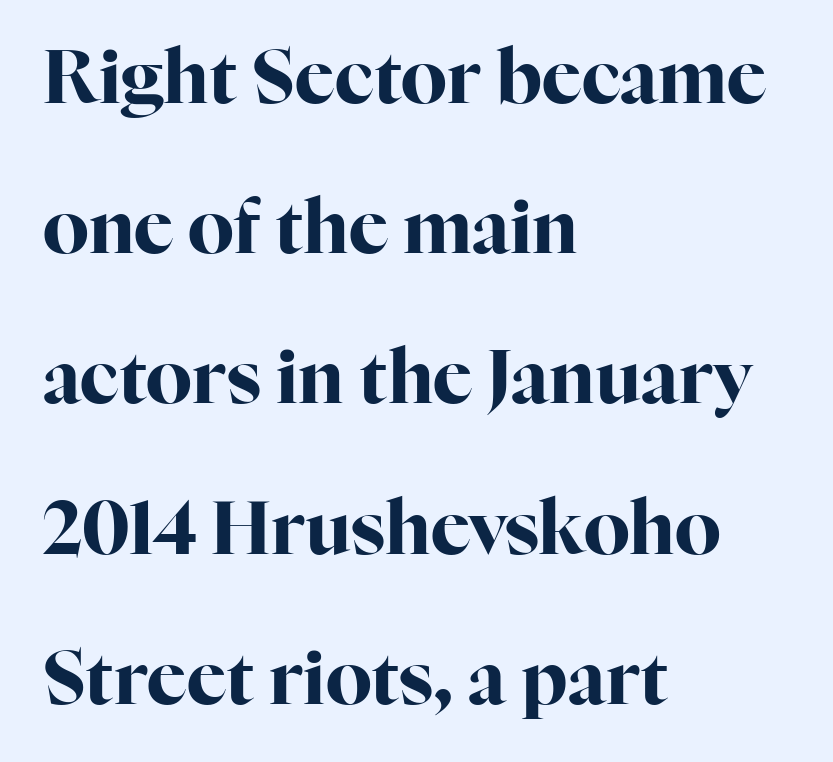
{"serif": "yes", "italic": "no", "bold": "yes", "weight": "bold", "width": "normal", "stroke_contrast": "high", "x_height": "medium", "monospaced": "no", "underline": "no", "align": "left", "line_spacing": "loose", "line_spacing_ratio": 2.03, "letter_spacing": "normal", "letter_spacing_em": 0.0, "glyph_px": 74}
